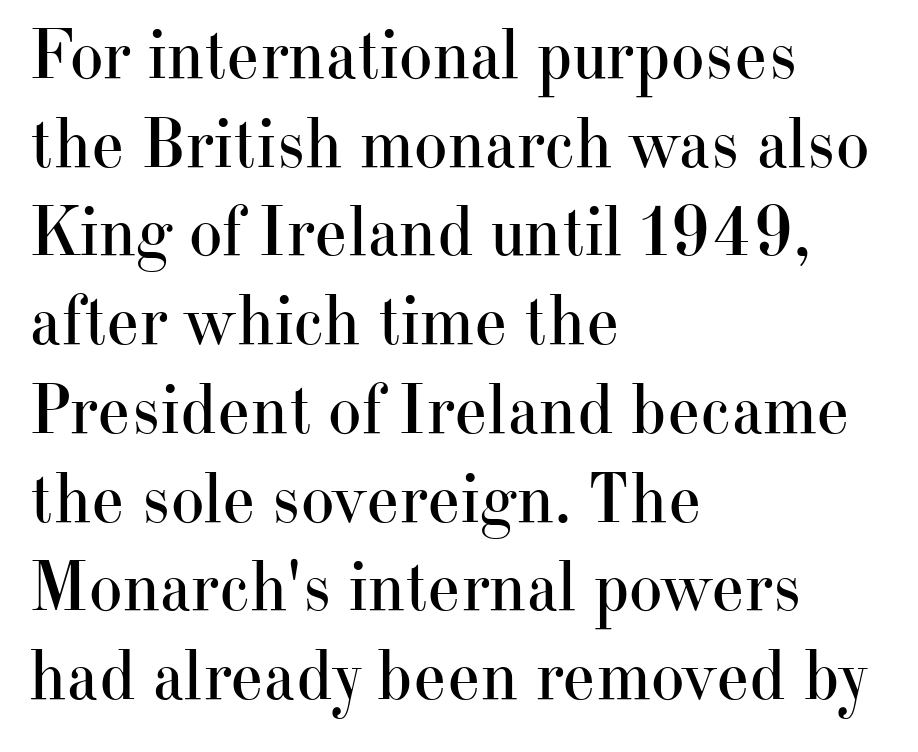
The image shows 71 px regular-weight serif type, upright; set left-aligned, normal line spacing (1.25x), normal letter spacing, not underlined; high stroke contrast and a small x-height.
